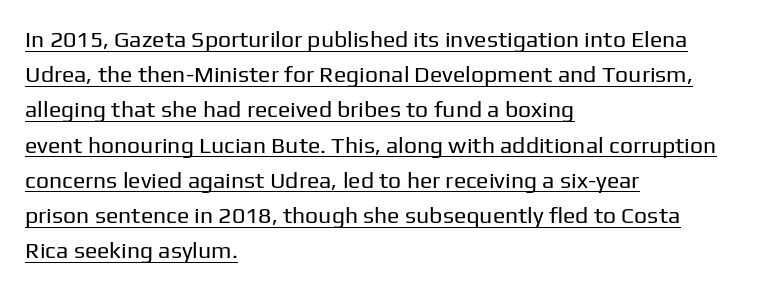
When letters stand straight like this, we call the style roman or upright. The cut favours lightness, reaching ordinary text weight at its darkest. Has an underline been added? It has. Line beginnings align vertically; line endings do not.
